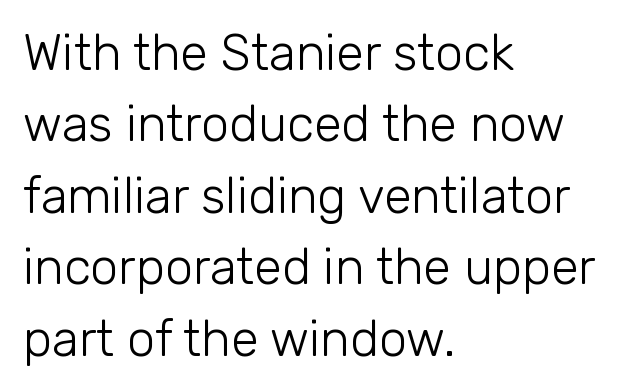
Q: Is the text bold? A: No.
Q: Is the text italic (slanted)? A: No, it is upright.
Q: Is the typeface a serif or a sans-serif typeface? A: Sans-serif.
Q: Is the text underlined? A: No.
Q: How is the paragraph aligned? A: Left-aligned.
Q: Is the spacing between letters normal or unusually wide? A: Normal.
Q: Is the spacing between lines tight, normal or loose? A: Normal.
Q: Width (condensed, normal, or wide)? A: Normal.
Q: Stroke contrast? A: Low.
Q: x-height? A: Medium.
Q: Monospaced? A: No.
